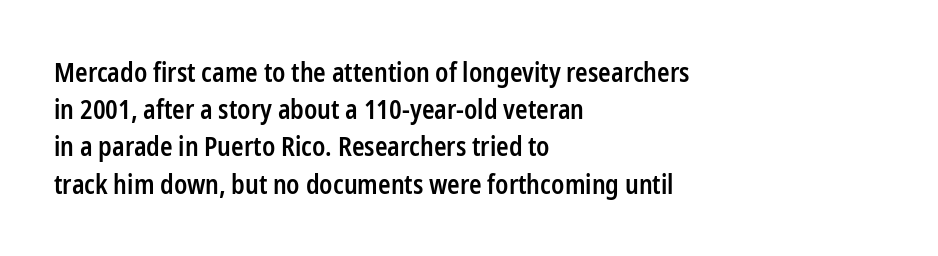
The image shows 26 px text type, upright; set left-aligned, normal line spacing (1.43x), normal letter spacing, not underlined.
